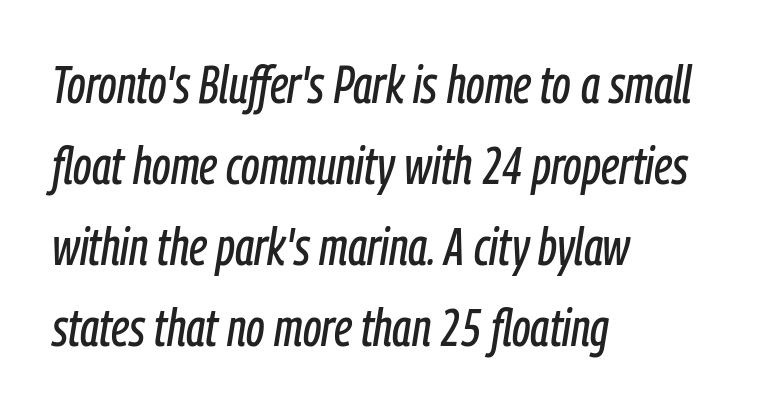
Only glyphs here, with clear space below each row. Compared with typical paragraphs, the rows here are spaced about the same. Tall strokes in this sample are angled rather than plumb. You could call the tracking neutral — neither tight nor loose.
